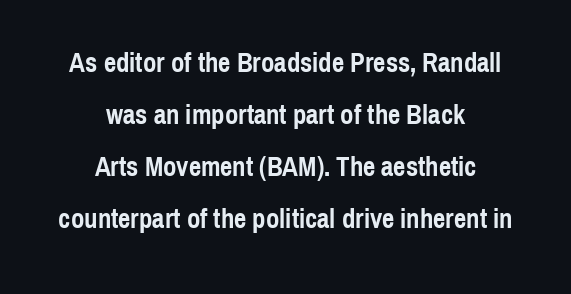
Vertical strokes here are truly vertical. The rendering positions every line midway between the sides. These lines carry a lot of weight — the face is fully bold. The gap between lines stays unmarked. Is the letter spacing exaggerated? No — it looks like the ordinary default. Reading down the column, the eye jumps a long way to each next line.
